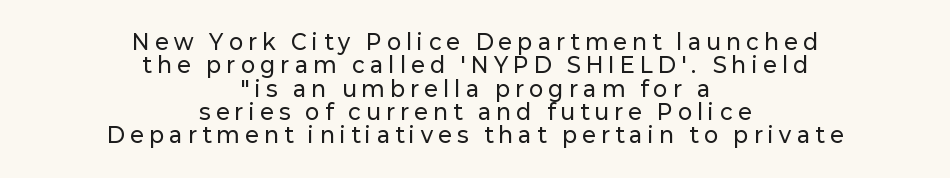
{"italic": "no", "underline": "no", "align": "center", "line_spacing": "tight", "line_spacing_ratio": 1.11, "letter_spacing": "wide", "letter_spacing_em": 0.27, "glyph_px": 21}
